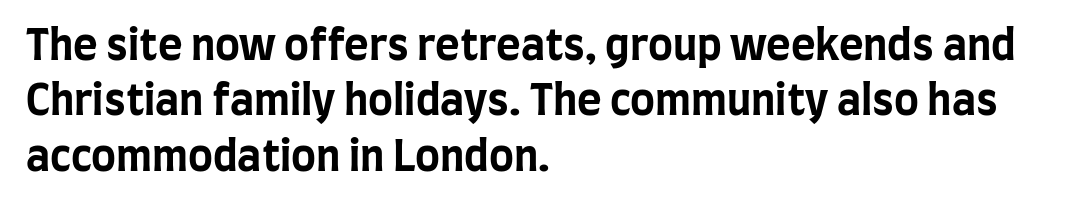
Q: Is the text bold? A: Yes.
Q: Is the text italic (slanted)? A: No, it is upright.
Q: Is the typeface a serif or a sans-serif typeface? A: Sans-serif.
Q: Is the text underlined? A: No.
Q: How is the paragraph aligned? A: Left-aligned.
Q: Is the spacing between letters normal or unusually wide? A: Normal.
Q: Is the spacing between lines tight, normal or loose? A: Normal.
Q: Width (condensed, normal, or wide)? A: Condensed.
Q: Stroke contrast? A: Low.
Q: x-height? A: Large.
Q: Monospaced? A: No.
